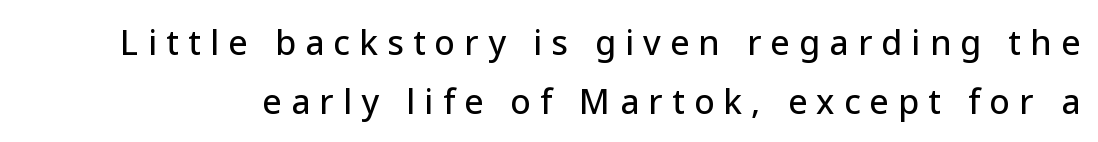
The image shows 34 px sans-serif type, upright; set line spacing 1.73x, unusually wide letter spacing (+0.27 em), not underlined; low stroke contrast and a medium x-height.
